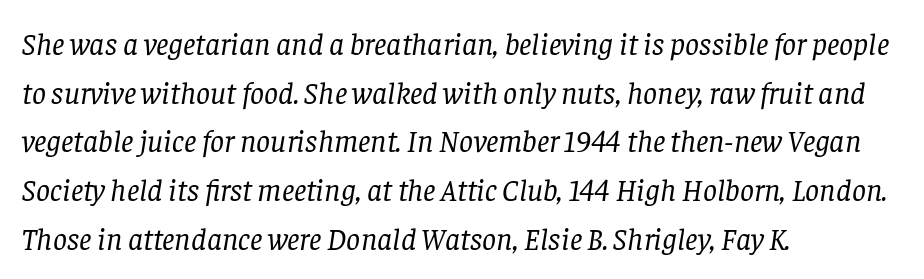
{"serif": "yes", "italic": "yes", "lean": "right", "slant_degrees": 8, "bold": "no", "weight": "regular", "width": "normal", "stroke_contrast": "low", "x_height": "large", "monospaced": "no", "underline": "no", "align": "left", "line_spacing": "normal", "line_spacing_ratio": 1.57, "letter_spacing": "normal", "letter_spacing_em": 0.0, "glyph_px": 31}
